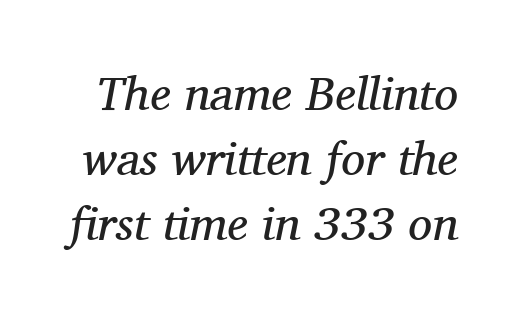
The image shows 48 px regular-weight serif type, italic (leaning right); set normal line spacing (1.35x), normal letter spacing, not underlined; medium stroke contrast and a medium x-height.
